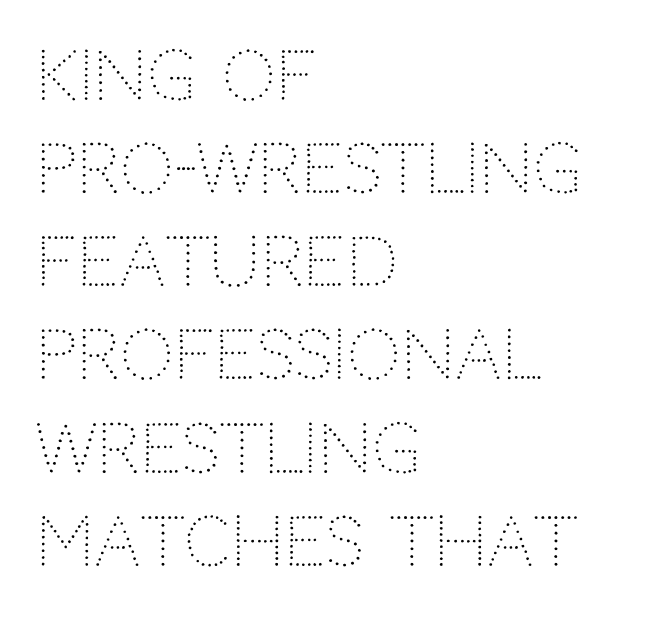
{"serif": "no", "italic": "no", "bold": "no", "weight": "light", "width": "normal", "stroke_contrast": "low", "x_height": "large", "monospaced": "no", "underline": "no", "align": "left", "line_spacing": "normal", "line_spacing_ratio": 1.39, "letter_spacing": "normal", "letter_spacing_em": 0.0, "glyph_px": 67}
